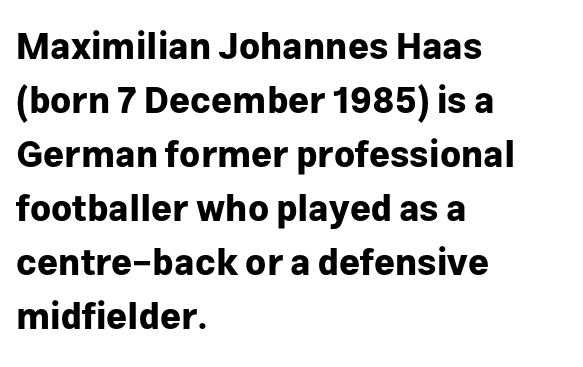
{"serif": "no", "italic": "no", "bold": "yes", "weight": "bold", "width": "normal", "stroke_contrast": "low", "x_height": "medium", "monospaced": "no", "underline": "no", "align": "left", "line_spacing": "normal", "line_spacing_ratio": 1.5, "letter_spacing": "normal", "letter_spacing_em": 0.0, "glyph_px": 36}
